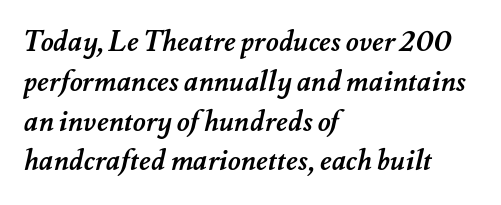
Q: Is the text bold? A: Yes.
Q: Is the text underlined? A: No.
Q: How is the paragraph aligned? A: Left-aligned.
Q: Is the spacing between letters normal or unusually wide? A: Normal.
Q: Is the spacing between lines tight, normal or loose? A: Normal.
Q: Width (condensed, normal, or wide)? A: Normal.
Q: Stroke contrast? A: Medium.
Q: x-height? A: Small.
Q: Monospaced? A: No.
